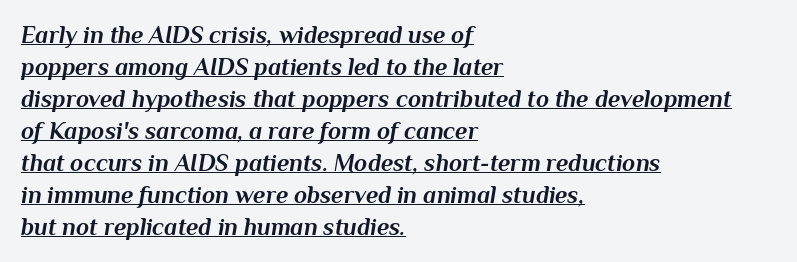
{"italic": "yes", "lean": "right", "slant_degrees": 10, "bold": "yes", "underline": "yes", "align": "left", "line_spacing": "normal", "line_spacing_ratio": 1.33, "letter_spacing": "normal", "letter_spacing_em": 0.0, "glyph_px": 24}
